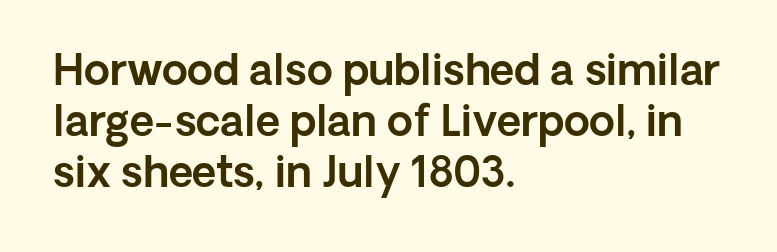
Q: Is the text italic (slanted)? A: No, it is upright.
Q: Is the typeface a serif or a sans-serif typeface? A: Sans-serif.
Q: Is the text underlined? A: No.
Q: How is the paragraph aligned? A: Left-aligned.
Q: Is the spacing between letters normal or unusually wide? A: Normal.
Q: Width (condensed, normal, or wide)? A: Normal.
Q: x-height? A: Medium.
Q: Monospaced? A: No.
